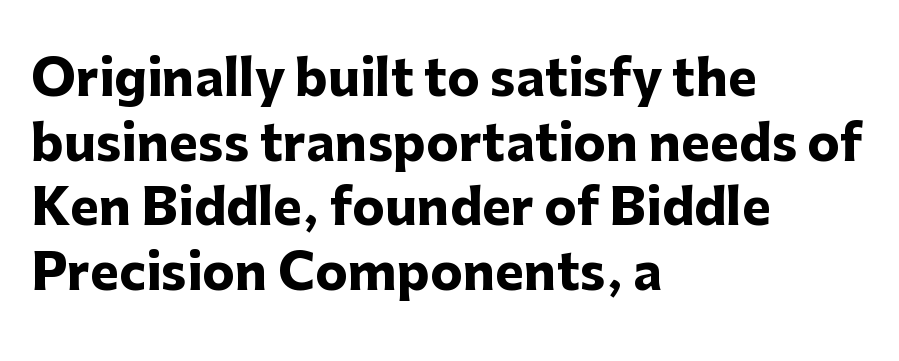
Q: Is the text bold? A: Yes.
Q: Is the text italic (slanted)? A: No, it is upright.
Q: Is the typeface a serif or a sans-serif typeface? A: Sans-serif.
Q: Is the text underlined? A: No.
Q: How is the paragraph aligned? A: Left-aligned.
Q: Is the spacing between letters normal or unusually wide? A: Normal.
Q: Is the spacing between lines tight, normal or loose? A: Normal.
Q: Width (condensed, normal, or wide)? A: Normal.
Q: Stroke contrast? A: Low.
Q: x-height? A: Medium.
Q: Monospaced? A: No.
